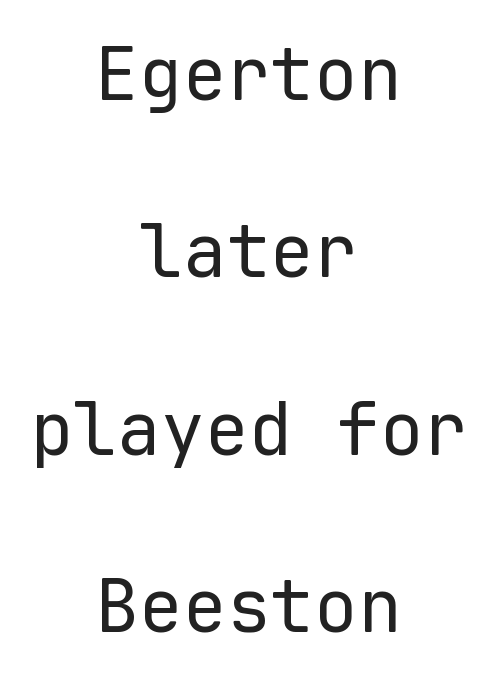
Caption: face not bold, strokes unweighted. Characters follow at the spacing the type designer built in. The lines are spread far apart with generous leading. The rendering shows plain stroke endings on the letterforms — a sans-serif design.
